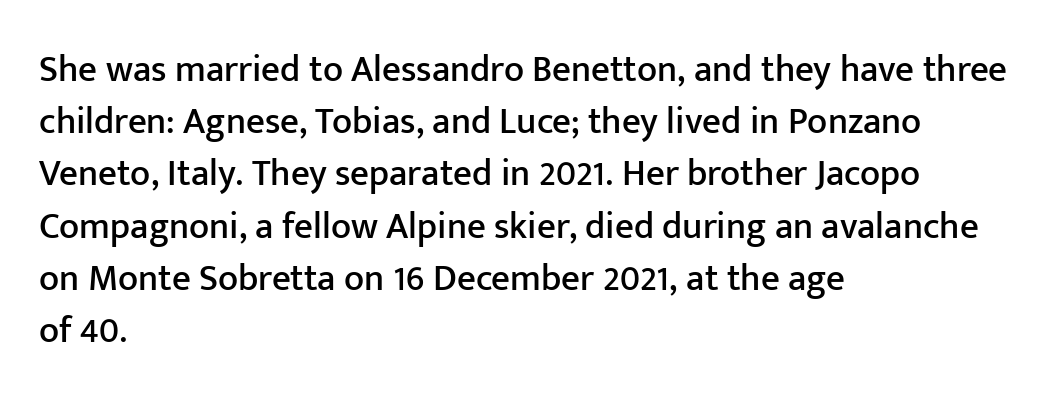
Q: Is the text italic (slanted)? A: No, it is upright.
Q: Is the typeface a serif or a sans-serif typeface? A: Sans-serif.
Q: Is the text underlined? A: No.
Q: How is the paragraph aligned? A: Left-aligned.
Q: Is the spacing between letters normal or unusually wide? A: Normal.
Q: Is the spacing between lines tight, normal or loose? A: Normal.
Q: Width (condensed, normal, or wide)? A: Normal.
Q: Stroke contrast? A: Low.
Q: x-height? A: Medium.
Q: Monospaced? A: No.
